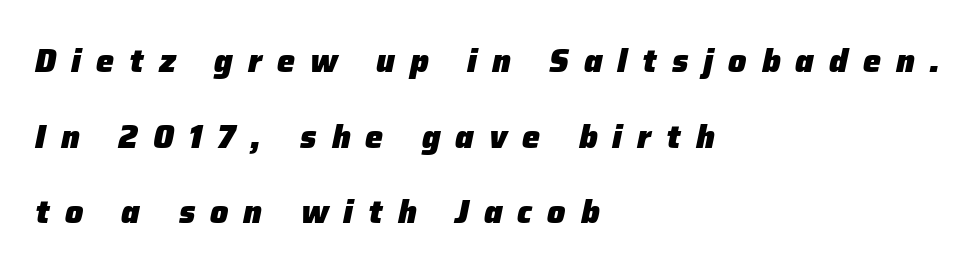
The gap between lines stays unmarked. The sample has been set heavy, in full bold. Is the type slanted? Yes — the strokes lean at a clear angle. Tracking here is generous; glyphs stand well apart from one another. Vertically, the passage feels expansive, rows floating well apart.
